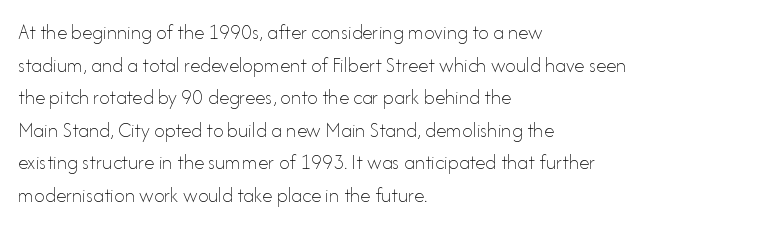
The image shows 21 px text type, upright; set left-aligned, normal line spacing (1.55x), normal letter spacing, not underlined.
